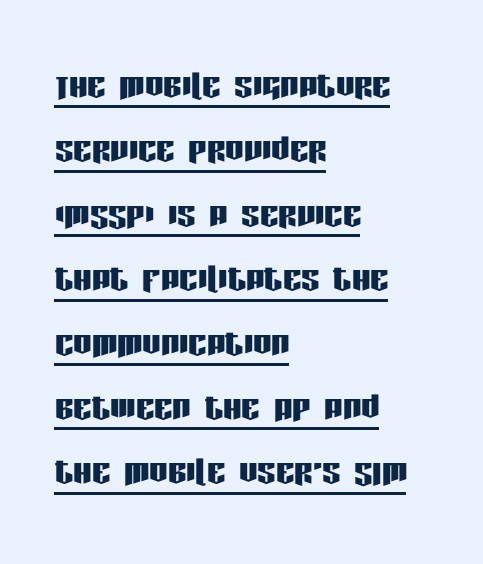
A continuous stroke trails under the words, as in a hyperlink. Evenly set lines give the paragraph a standard silhouette. What kind of face is this? One without serifs — a sans. The line texture is even and compact thanks to regular tracking.
